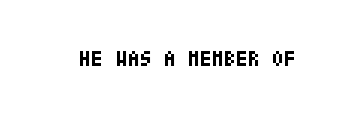
{"italic": "no", "bold": "yes", "underline": "no", "letter_spacing": "normal", "letter_spacing_em": 0.0, "glyph_px": 22}
